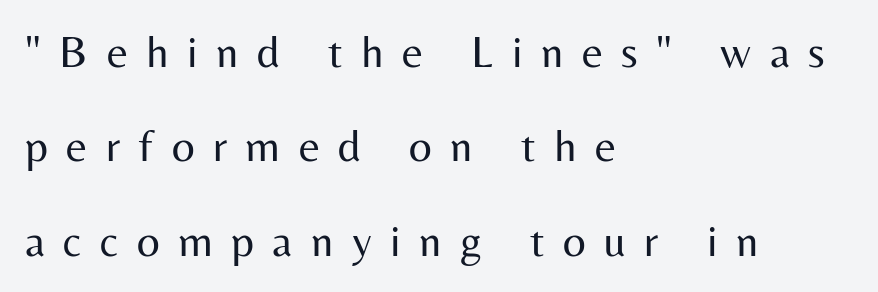
The image shows 45 px regular-weight sans-serif type, upright; set left-aligned, loose line spacing (2.1x), unusually wide letter spacing (+0.41 em), not underlined; medium stroke contrast and a medium x-height.
